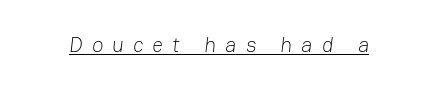
Q: Is the text bold? A: No.
Q: Is the text underlined? A: Yes.
Q: Is the spacing between letters normal or unusually wide? A: Unusually wide.
